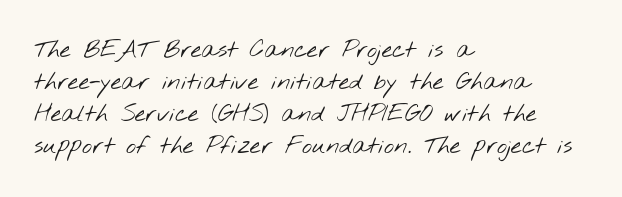
The image shows 24 px text type; set left-aligned, normal line spacing (1.33x), normal letter spacing, not underlined.
